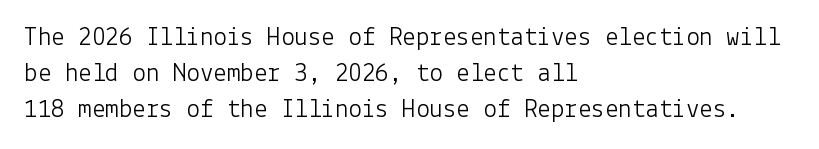
The image shows 27 px text type, upright; set left-aligned, normal line spacing (1.34x), normal letter spacing, not underlined.
